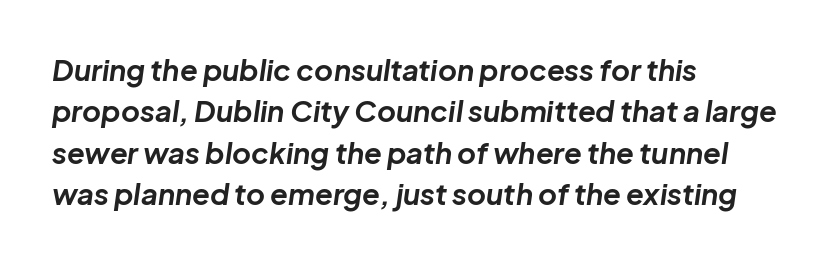
{"italic": "yes", "lean": "right", "slant_degrees": 8, "bold": "yes", "weight": "bold", "width": "normal", "stroke_contrast": "low", "x_height": "medium", "monospaced": "no", "underline": "no", "align": "left", "line_spacing": "normal", "line_spacing_ratio": 1.43, "letter_spacing": "normal", "letter_spacing_em": 0.0, "glyph_px": 29}
